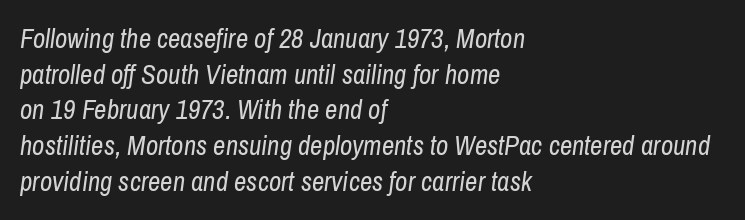
A bare baseline throughout the passage. On a weight scale, this lands at 450 or below. Characters are canted at an angle relative to the baseline's perpendicular. Observe the ordinary spacing: letters are neighbours, not strangers. One glance says typical: line gaps are just what's usual. Does the copy run flush right? No — it runs flush left.
